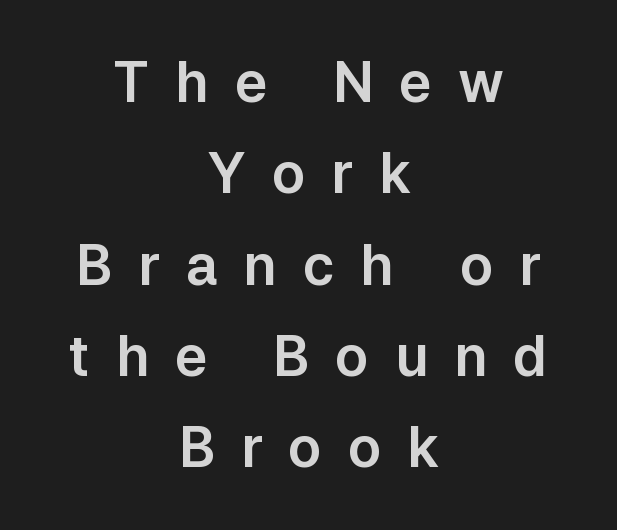
Q: Is the text italic (slanted)? A: No, it is upright.
Q: Is the typeface a serif or a sans-serif typeface? A: Sans-serif.
Q: Is the text underlined? A: No.
Q: How is the paragraph aligned? A: Centered.
Q: Is the spacing between letters normal or unusually wide? A: Unusually wide.
Q: Is the spacing between lines tight, normal or loose? A: Normal.
Q: Width (condensed, normal, or wide)? A: Normal.
Q: Stroke contrast? A: Low.
Q: x-height? A: Medium.
Q: Monospaced? A: No.
